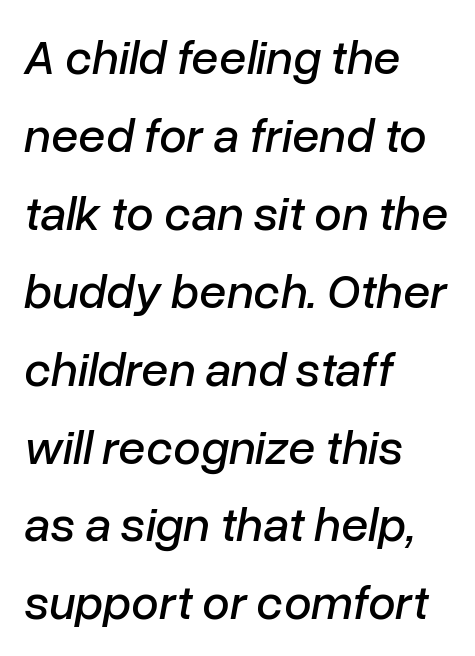
Slanted lettering throughout. Is this a fixed-width face? No — the glyphs have proportional, varying widths. The lines sit at an ordinary, default distance from one another. These lines keep a tight, regular rhythm from letter to letter. Any mark beneath the type? The region is blank. Every row of glyphs begins at an identical x-position on the left.
